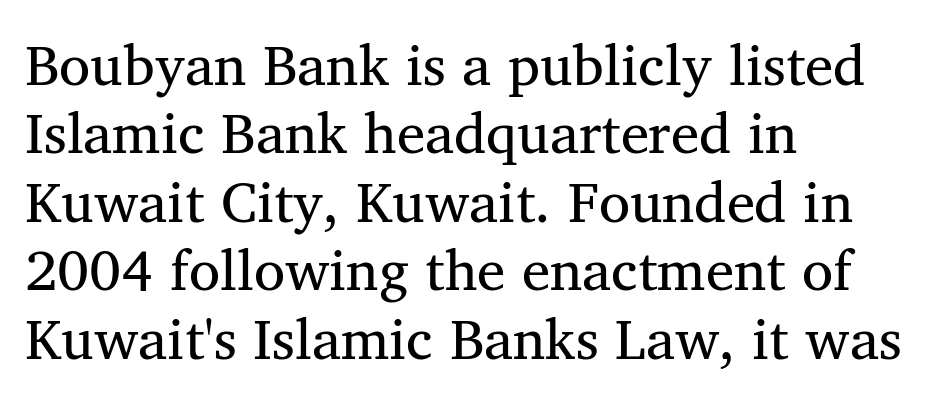
Q: Is the typeface a serif or a sans-serif typeface? A: Serif.
Q: Is the text underlined? A: No.
Q: How is the paragraph aligned? A: Left-aligned.
Q: Is the spacing between letters normal or unusually wide? A: Normal.
Q: Width (condensed, normal, or wide)? A: Normal.
Q: Stroke contrast? A: Medium.
Q: x-height? A: Medium.
Q: Monospaced? A: No.
